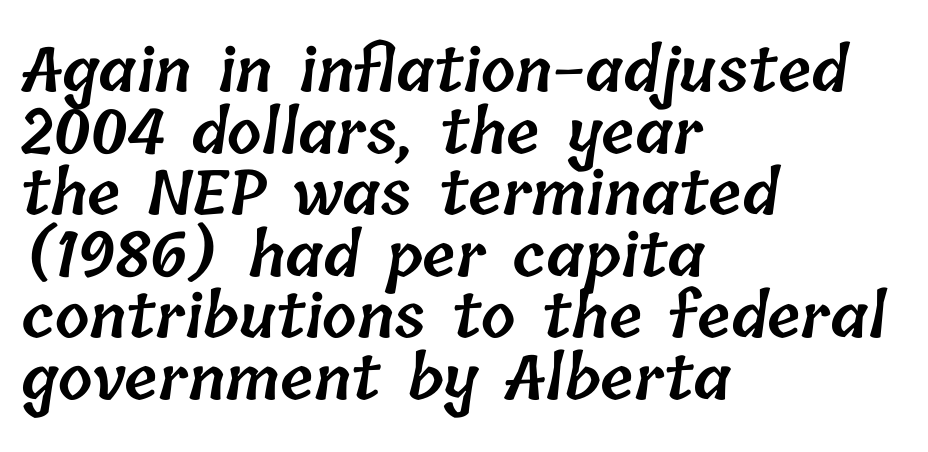
The image shows 61 px semibold type; set left-aligned, tight line spacing (1.01x), normal letter spacing, not underlined; low stroke contrast and a medium x-height.
